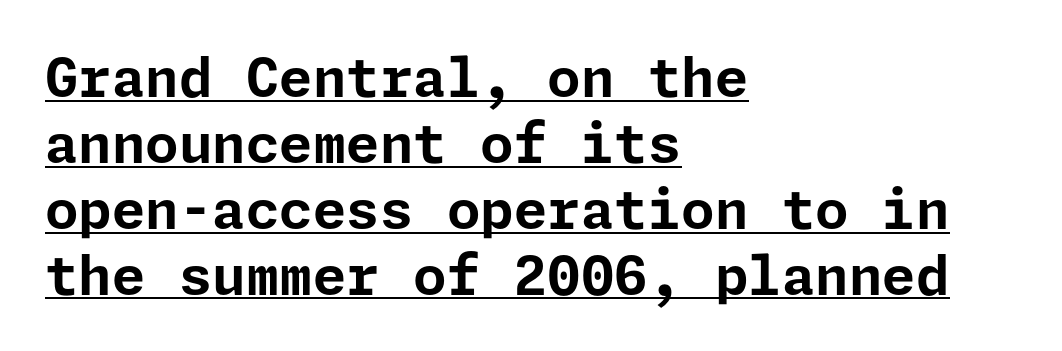
{"serif": "no", "italic": "no", "bold": "yes", "weight": "bold", "width": "normal", "stroke_contrast": "low", "x_height": "medium", "underline": "yes", "align": "left", "line_spacing_ratio": 1.22, "letter_spacing": "normal", "letter_spacing_em": 0.0, "glyph_px": 54}
